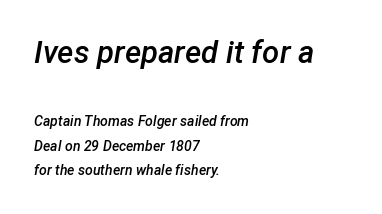
The whole block is typeset with a tilt. The face used here appears at its bigger size in the upper chunk. Slightly chunky letters — semibold, I'd say, not full bold. The typesetter chose a ragged-right arrangement here. Rule under the text: the space is simply empty.
